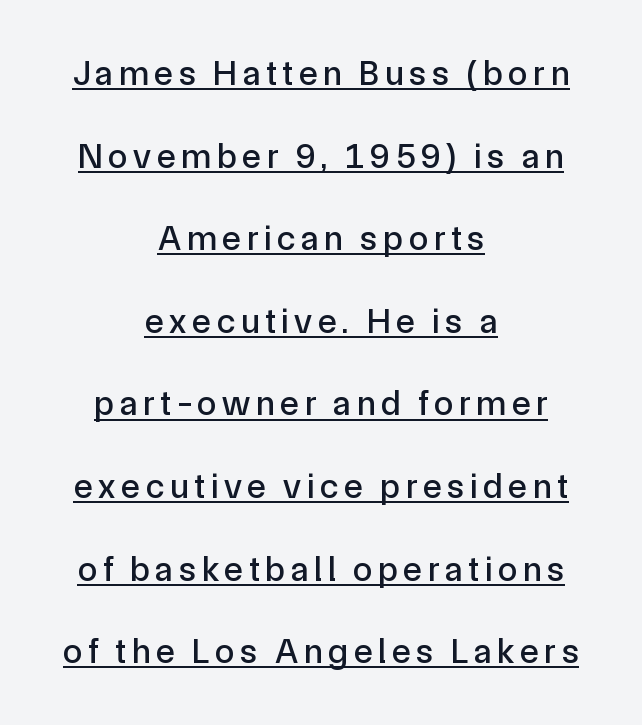
{"serif": "no", "italic": "no", "width": "normal", "x_height": "medium", "monospaced": "no", "underline": "yes", "align": "center", "line_spacing": "loose", "line_spacing_ratio": 2.36, "glyph_px": 35}
